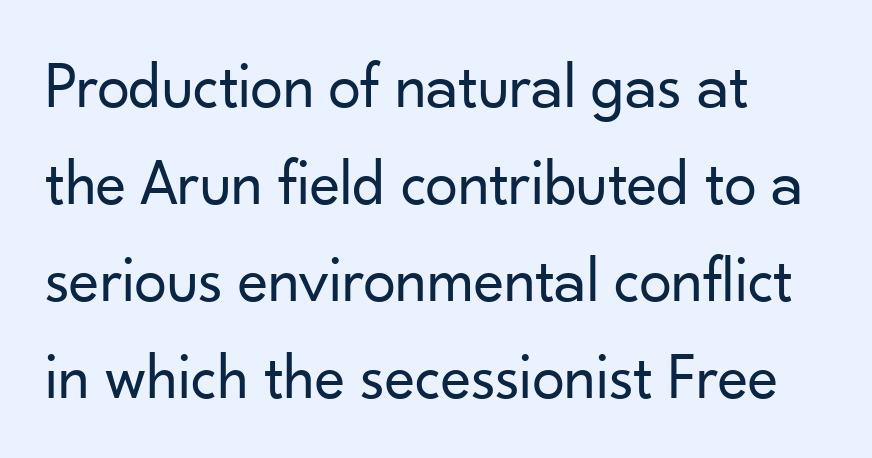
Q: Is the text bold? A: No.
Q: Is the text italic (slanted)? A: No, it is upright.
Q: Is the typeface a serif or a sans-serif typeface? A: Sans-serif.
Q: Is the text underlined? A: No.
Q: How is the paragraph aligned? A: Left-aligned.
Q: Is the spacing between letters normal or unusually wide? A: Normal.
Q: Is the spacing between lines tight, normal or loose? A: Normal.
Q: Width (condensed, normal, or wide)? A: Normal.
Q: Stroke contrast? A: Low.
Q: x-height? A: Small.
Q: Monospaced? A: No.
